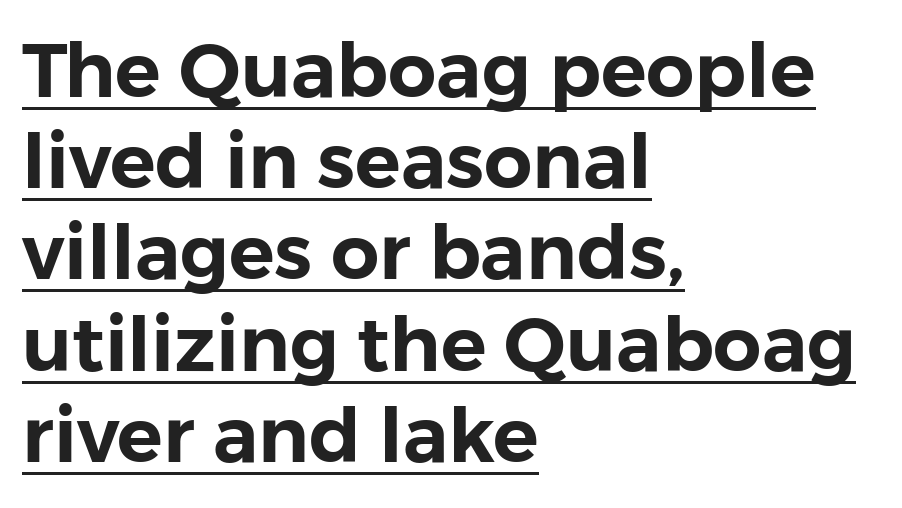
{"serif": "no", "italic": "no", "width": "normal", "stroke_contrast": "low", "x_height": "medium", "monospaced": "no", "underline": "yes", "align": "left", "line_spacing_ratio": 1.2, "letter_spacing": "normal", "letter_spacing_em": 0.0, "glyph_px": 76}
